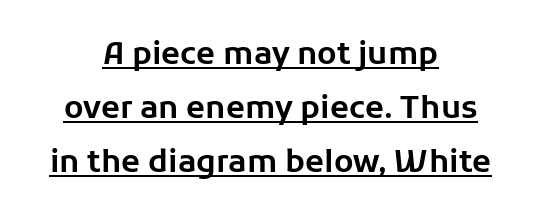
{"serif": "no", "italic": "no", "width": "normal", "stroke_contrast": "low", "x_height": "medium", "monospaced": "no", "underline": "yes", "align": "center", "line_spacing_ratio": 1.75, "letter_spacing": "normal", "letter_spacing_em": 0.0, "glyph_px": 31}
